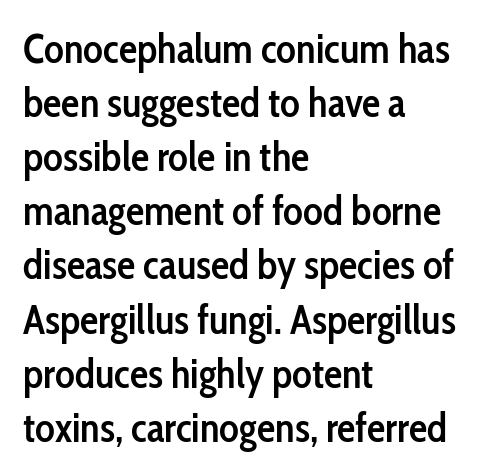
{"serif": "no", "italic": "no", "bold": "semi", "weight": "semibold", "width": "condensed", "stroke_contrast": "low", "x_height": "medium", "monospaced": "no", "underline": "no", "align": "left", "line_spacing": "normal", "line_spacing_ratio": 1.32, "letter_spacing": "normal", "letter_spacing_em": 0.0, "glyph_px": 41}
